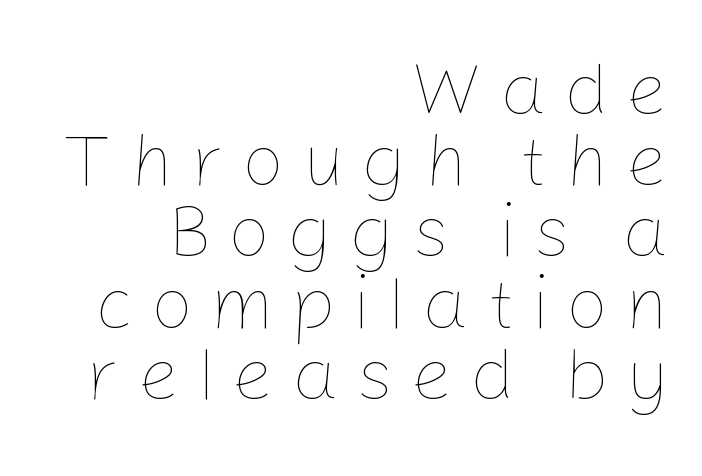
{"italic": "no", "bold": "no", "weight": "thin", "width": "normal", "stroke_contrast": "low", "x_height": "medium", "monospaced": "no", "underline": "no", "align": "right", "line_spacing": "tight", "line_spacing_ratio": 0.95, "letter_spacing": "wide", "letter_spacing_em": 0.22, "glyph_px": 75}
